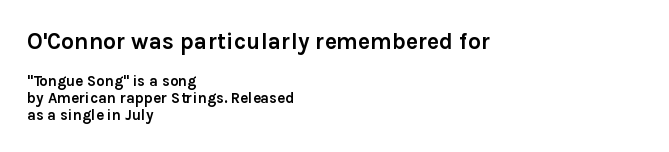
The glyphs are unaccompanied by any horizontal stroke below them. The text block is weighted toward the left margin, trailing off unevenly rightward. Look at the stroke-to-counter ratio: heavy, a bold. Characters remain perfectly vertical along every line.
